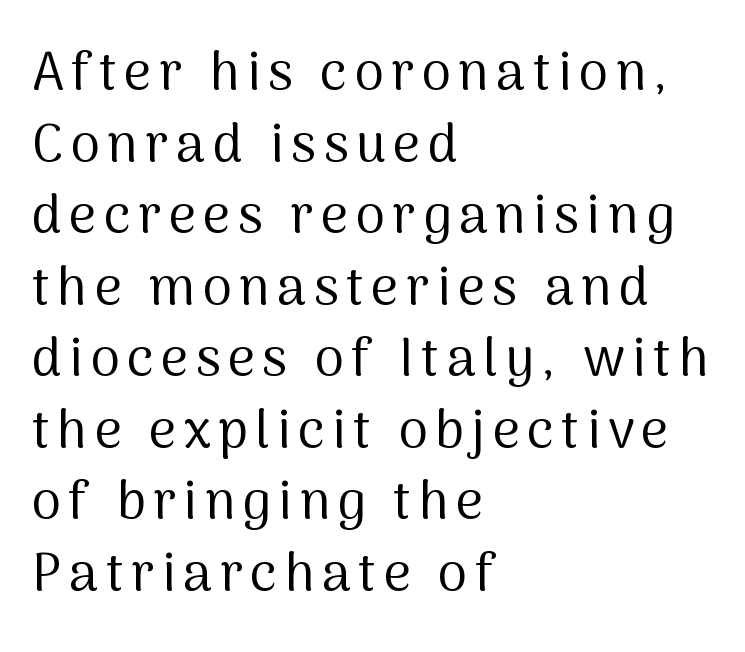
Q: Is the text bold? A: No.
Q: Is the text italic (slanted)? A: No, it is upright.
Q: Is the typeface a serif or a sans-serif typeface? A: Sans-serif.
Q: Is the text underlined? A: No.
Q: How is the paragraph aligned? A: Left-aligned.
Q: Is the spacing between lines tight, normal or loose? A: Normal.
Q: Width (condensed, normal, or wide)? A: Normal.
Q: Stroke contrast? A: Medium.
Q: x-height? A: Medium.
Q: Monospaced? A: No.
